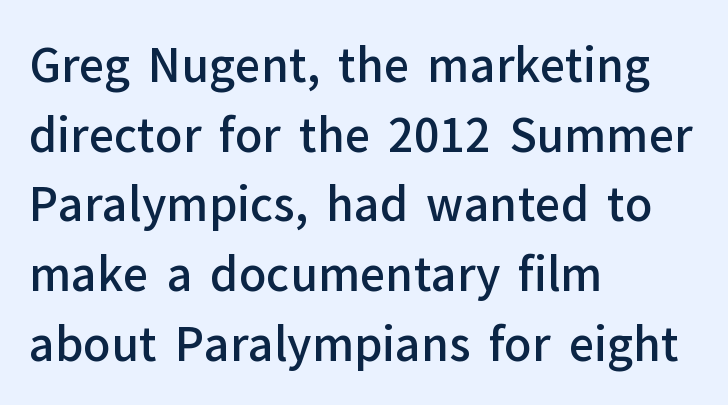
{"serif": "no", "italic": "no", "bold": "semi", "weight": "semibold", "width": "normal", "stroke_contrast": "low", "x_height": "medium", "monospaced": "no", "underline": "no", "align": "left", "line_spacing": "normal", "line_spacing_ratio": 1.55, "letter_spacing": "normal", "letter_spacing_em": 0.0, "glyph_px": 45}
